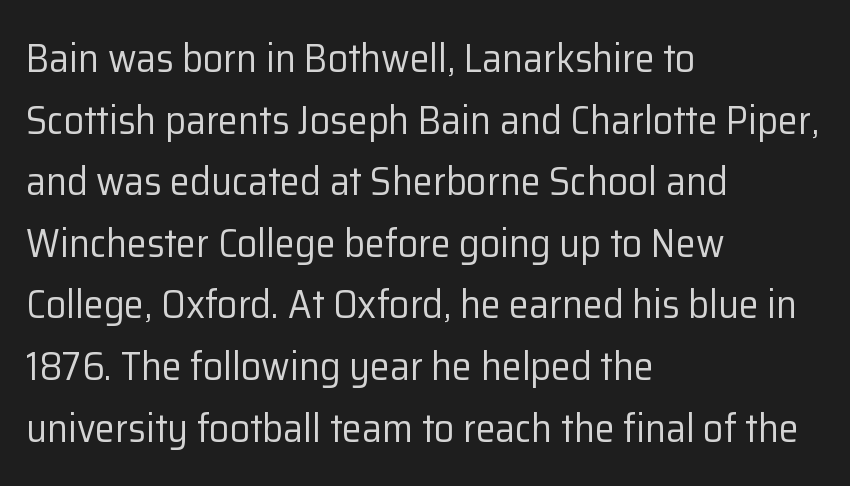
The image shows 40 px regular-weight sans-serif type, upright; set left-aligned, normal line spacing (1.54x), normal letter spacing, not underlined; low stroke contrast and a medium x-height.
